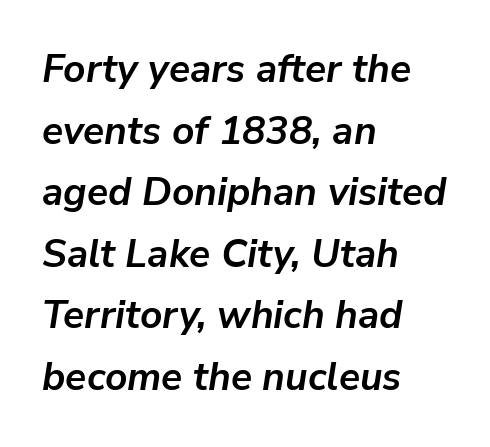
{"italic": "yes", "lean": "right", "slant_degrees": 9, "bold": "yes", "weight": "semibold", "width": "normal", "stroke_contrast": "low", "x_height": "medium", "monospaced": "no", "underline": "no", "align": "left", "line_spacing": "normal", "line_spacing_ratio": 1.58, "letter_spacing": "normal", "letter_spacing_em": 0.0, "glyph_px": 39}
